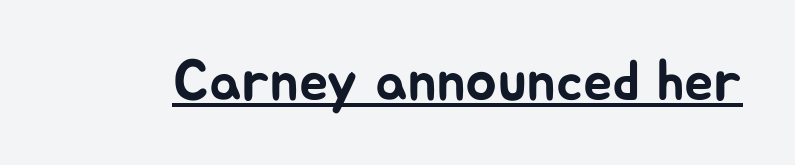
{"serif": "no", "italic": "no", "width": "normal", "stroke_contrast": "low", "x_height": "medium", "monospaced": "no", "underline": "yes", "letter_spacing": "normal", "letter_spacing_em": 0.0, "glyph_px": 58}
